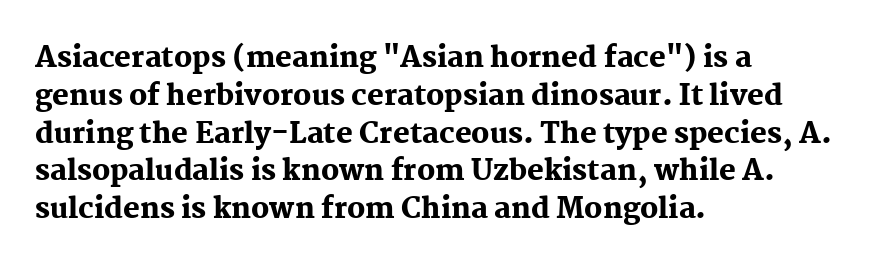
The image shows 28 px heavy serif type, upright; set left-aligned, normal line spacing (1.35x), normal letter spacing, not underlined; medium stroke contrast and a medium x-height.
